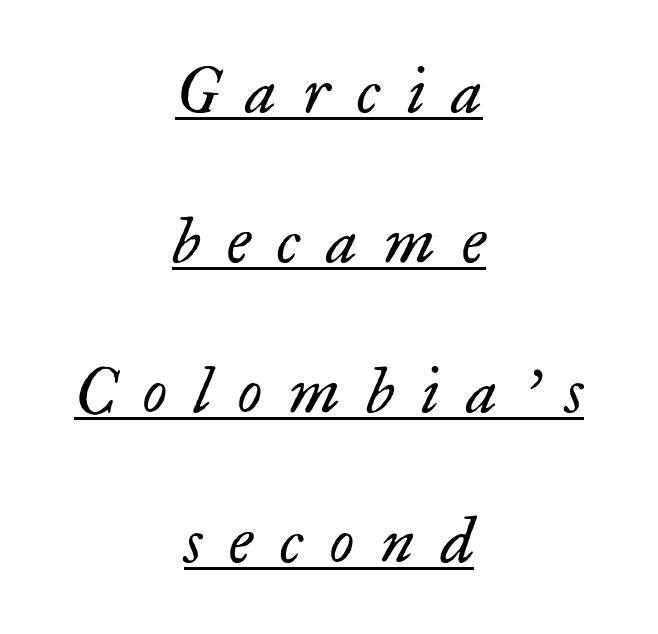
The image shows 63 px regular-weight serif type, italic (leaning right); set centered, loose line spacing (2.38x), unusually wide letter spacing (+0.43 em), underlined; low stroke contrast and a small x-height.
